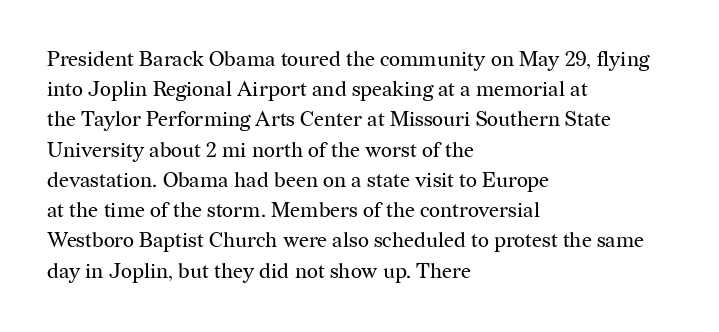
{"italic": "no", "bold": "no", "underline": "no", "align": "left", "line_spacing": "normal", "line_spacing_ratio": 1.44, "letter_spacing": "normal", "letter_spacing_em": 0.0, "glyph_px": 21}
